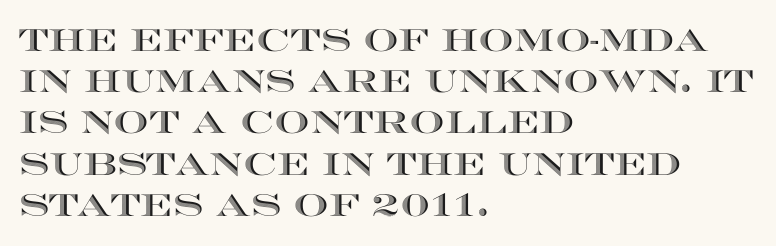
{"italic": "no", "width": "wide", "x_height": "large", "monospaced": "no", "underline": "no", "align": "left", "line_spacing": "normal", "line_spacing_ratio": 1.33, "letter_spacing": "normal", "letter_spacing_em": 0.0, "glyph_px": 31}
